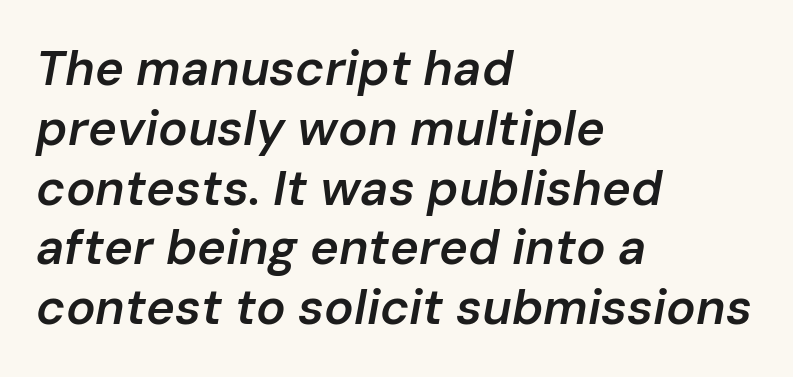
The image shows 49 px semibold type, italic (leaning right); set left-aligned, line spacing 1.22x, normal letter spacing, not underlined; low stroke contrast and a medium x-height.
